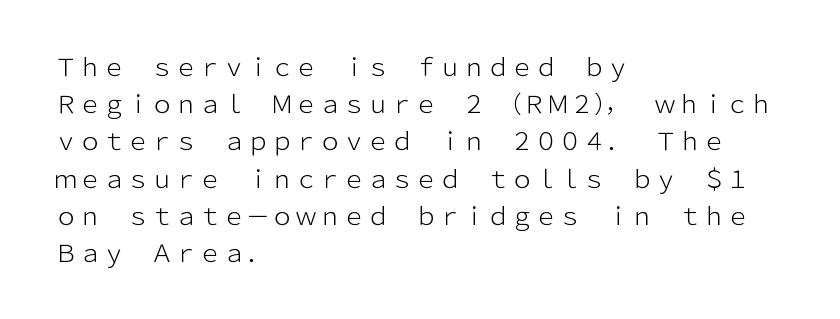
The image shows 24 px text type, upright; set left-aligned, normal line spacing (1.55x), normal letter spacing, not underlined.
